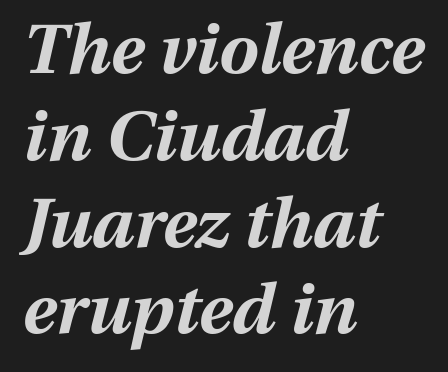
The image shows 70 px bold type, italic (leaning right); set left-aligned, line spacing 1.24x, normal letter spacing, not underlined; medium stroke contrast and a medium x-height.
